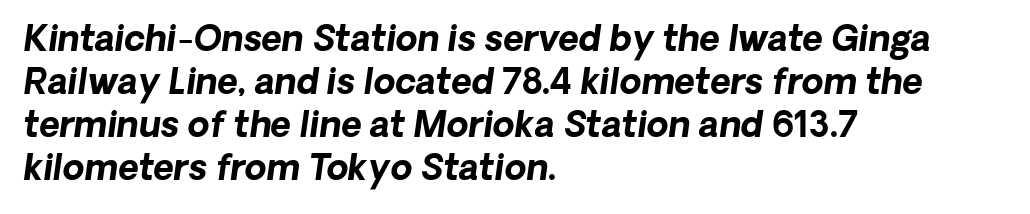
{"serif": "no", "bold": "yes", "weight": "bold", "width": "normal", "stroke_contrast": "low", "x_height": "medium", "monospaced": "no", "underline": "no", "align": "left", "line_spacing_ratio": 1.23, "letter_spacing": "normal", "letter_spacing_em": 0.0, "glyph_px": 35}
